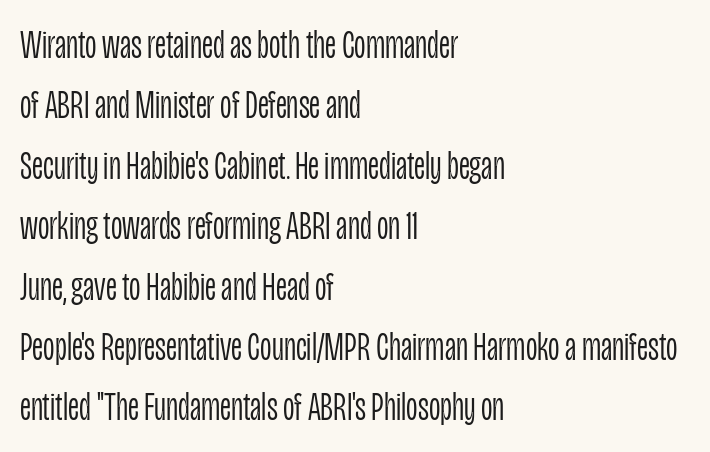
Q: Is the text bold? A: No.
Q: Is the text italic (slanted)? A: No, it is upright.
Q: Is the typeface a serif or a sans-serif typeface? A: Sans-serif.
Q: Is the text underlined? A: No.
Q: How is the paragraph aligned? A: Left-aligned.
Q: Is the spacing between letters normal or unusually wide? A: Normal.
Q: Is the spacing between lines tight, normal or loose? A: Normal.
Q: Width (condensed, normal, or wide)? A: Condensed.
Q: Stroke contrast? A: Low.
Q: x-height? A: Large.
Q: Monospaced? A: No.
